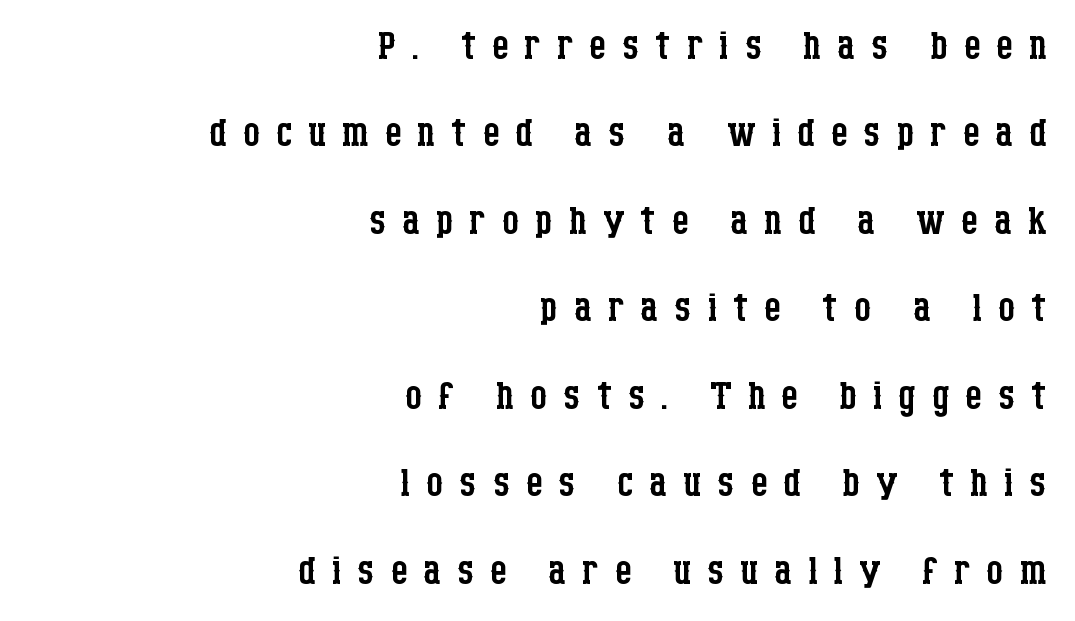
{"serif": "yes", "italic": "no", "bold": "no", "weight": "regular", "width": "condensed", "stroke_contrast": "low", "x_height": "large", "monospaced": "no", "underline": "no", "align": "right", "line_spacing": "normal", "line_spacing_ratio": 1.62, "letter_spacing": "wide", "letter_spacing_em": 0.29, "glyph_px": 54}
